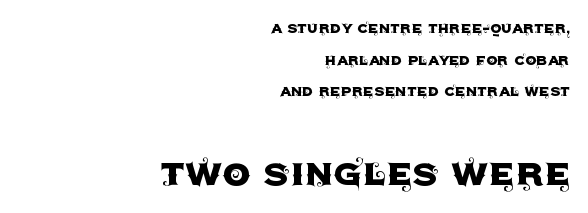
This is the regular roman posture of the typeface. Only glyphs here, with clear space below each row. You can tell from the bare stems that sans-serif type was used. The paragraph has a hard right edge and a soft left edge.
